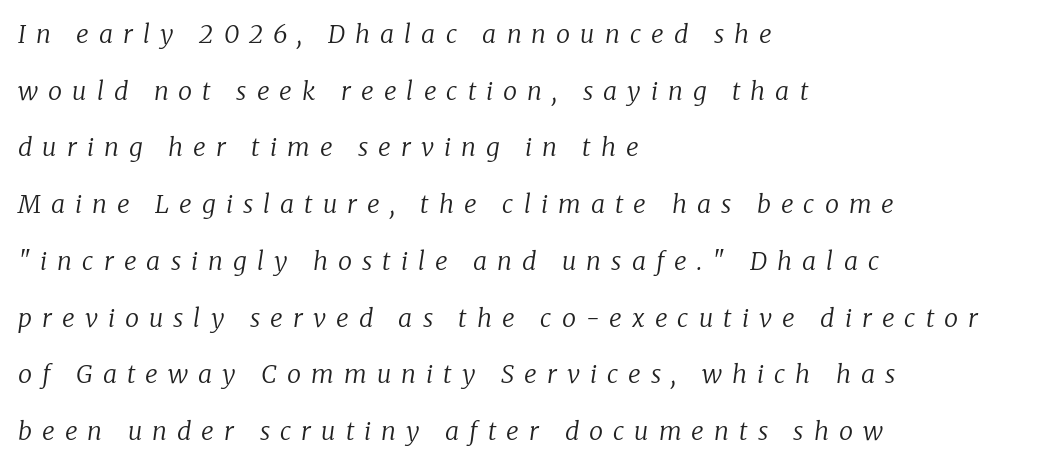
The image shows 25 px text type, italic (leaning right); set left-aligned, loose line spacing (2.27x), unusually wide letter spacing (+0.4 em), not underlined.
